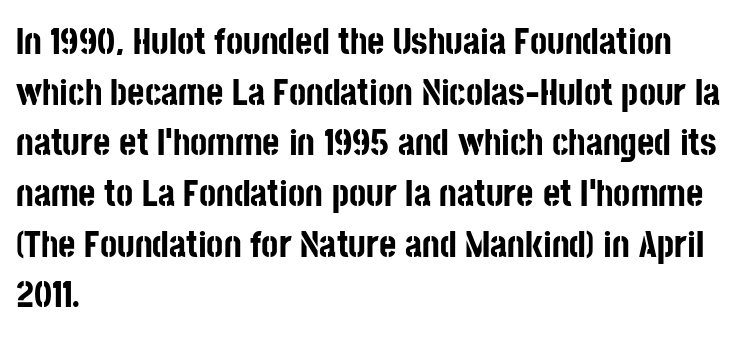
Q: Is the text bold? A: Yes.
Q: Is the text italic (slanted)? A: No, it is upright.
Q: Is the typeface a serif or a sans-serif typeface? A: Sans-serif.
Q: Is the text underlined? A: No.
Q: How is the paragraph aligned? A: Left-aligned.
Q: Is the spacing between letters normal or unusually wide? A: Normal.
Q: Is the spacing between lines tight, normal or loose? A: Normal.
Q: Width (condensed, normal, or wide)? A: Condensed.
Q: Stroke contrast? A: Low.
Q: x-height? A: Large.
Q: Monospaced? A: No.
